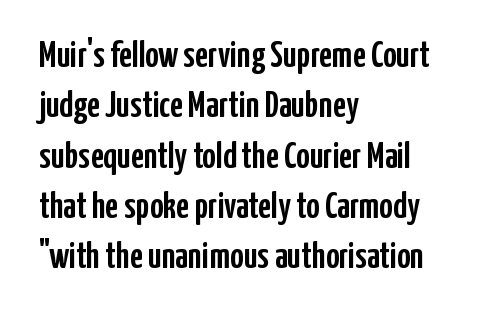
The image shows 37 px condensed sans-serif type, upright; set left-aligned, normal line spacing (1.36x), normal letter spacing, not underlined; low stroke contrast and a medium x-height.
